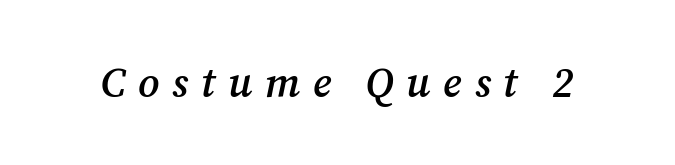
{"serif": "yes", "italic": "yes", "lean": "right", "slant_degrees": 12, "bold": "semi", "weight": "semibold", "width": "normal", "stroke_contrast": "medium", "x_height": "medium", "monospaced": "no", "underline": "no", "letter_spacing": "wide", "letter_spacing_em": 0.3, "glyph_px": 42}
